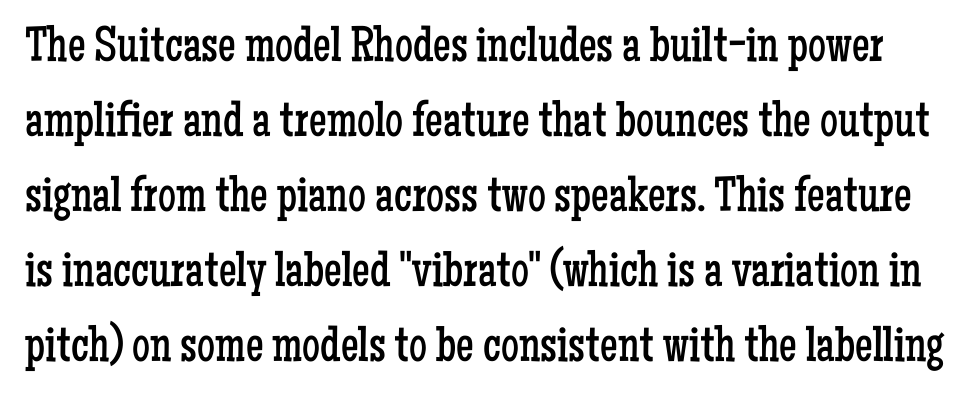
The image shows 50 px regular-weight, condensed serif type, upright; set normal line spacing (1.5x), normal letter spacing, not underlined; low stroke contrast and a medium x-height.
